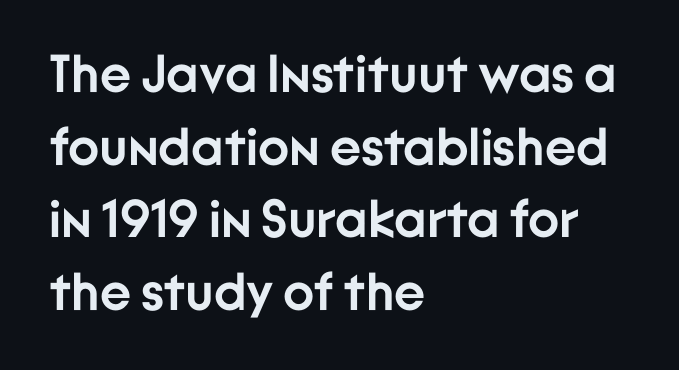
The image shows 53 px semibold sans-serif type, upright; set left-aligned, normal line spacing (1.37x), normal letter spacing, not underlined; low stroke contrast and a medium x-height.
